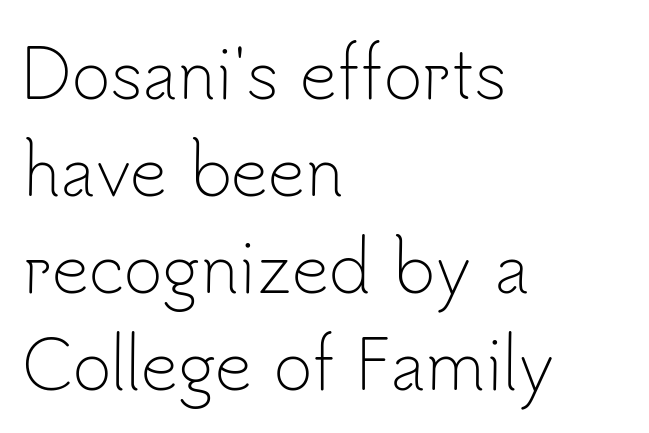
The image shows 66 px light sans-serif type, upright; set left-aligned, normal line spacing (1.47x), normal letter spacing, not underlined; low stroke contrast and a small x-height.
